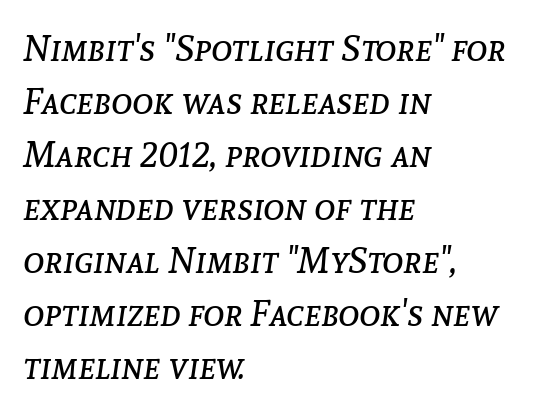
{"italic": "yes", "lean": "right", "slant_degrees": 8, "bold": "no", "weight": "regular", "width": "normal", "stroke_contrast": "low", "x_height": "medium", "monospaced": "no", "underline": "no", "align": "left", "line_spacing": "normal", "line_spacing_ratio": 1.47, "letter_spacing": "normal", "letter_spacing_em": 0.0, "glyph_px": 36}
